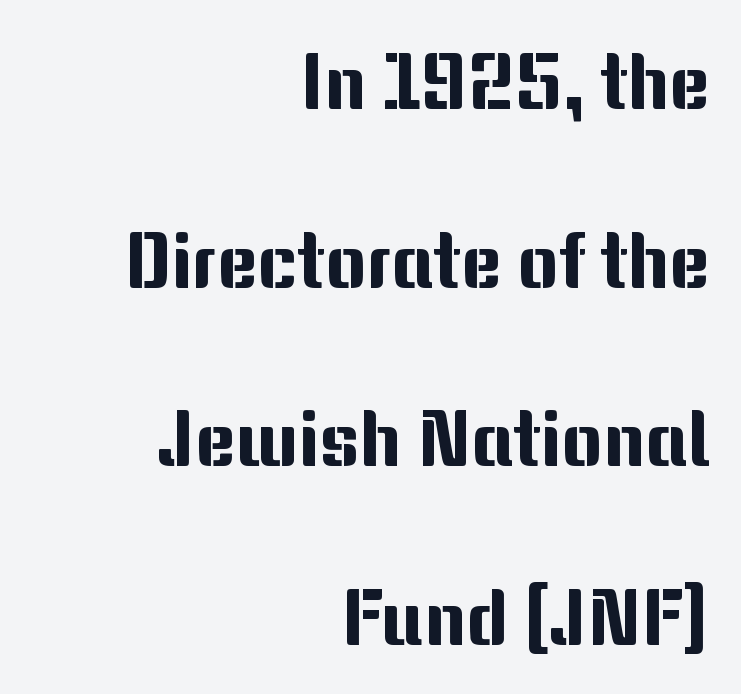
The image shows 78 px sans-serif type, upright; set right-aligned, loose line spacing (2.29x), normal letter spacing, not underlined; medium stroke contrast and a medium x-height.
